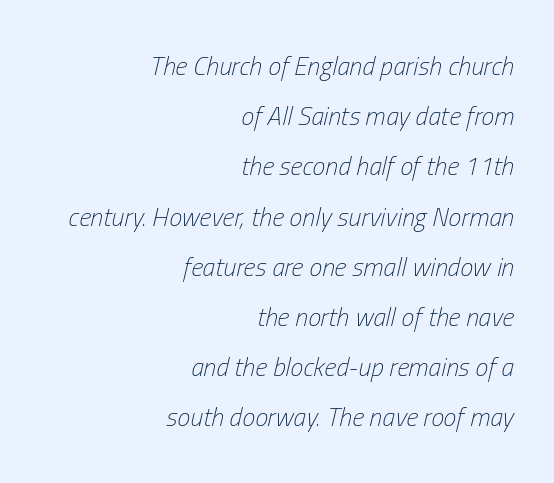
{"italic": "yes", "lean": "right", "slant_degrees": 13, "bold": "no", "underline": "no", "align": "right", "line_spacing": "loose", "line_spacing_ratio": 1.93, "letter_spacing": "normal", "letter_spacing_em": 0.0, "glyph_px": 26}
